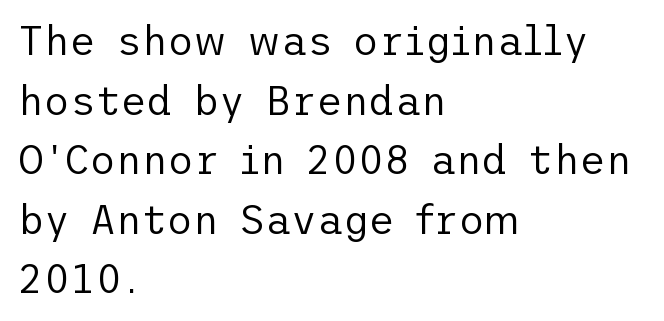
Between one letter and the next there's only the usual sliver of space. Heaviness? Minimal to ordinary, like unemphasized prose. The space between consecutive lines is moderate. Descender tails drop into unmarked territory. The paragraph shown leans on its left margin. The designer went with a sans here, leaving each stem footless.
